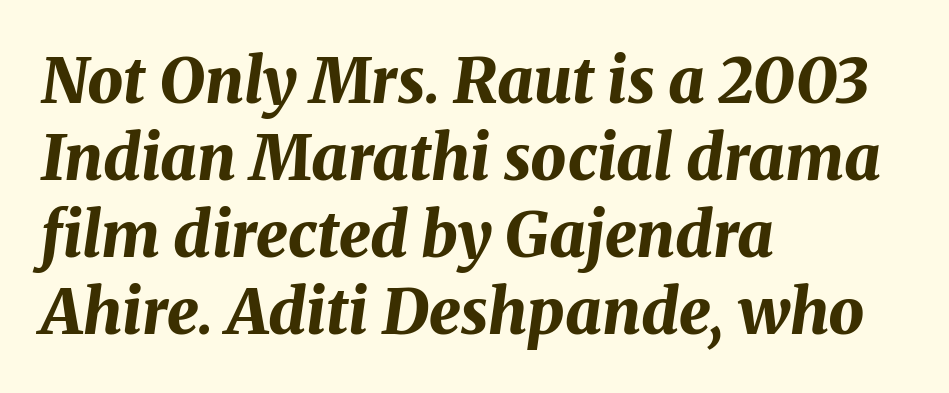
The image shows 63 px bold type, italic (leaning right); set left-aligned, line spacing 1.22x, normal letter spacing, not underlined; medium stroke contrast and a medium x-height.
